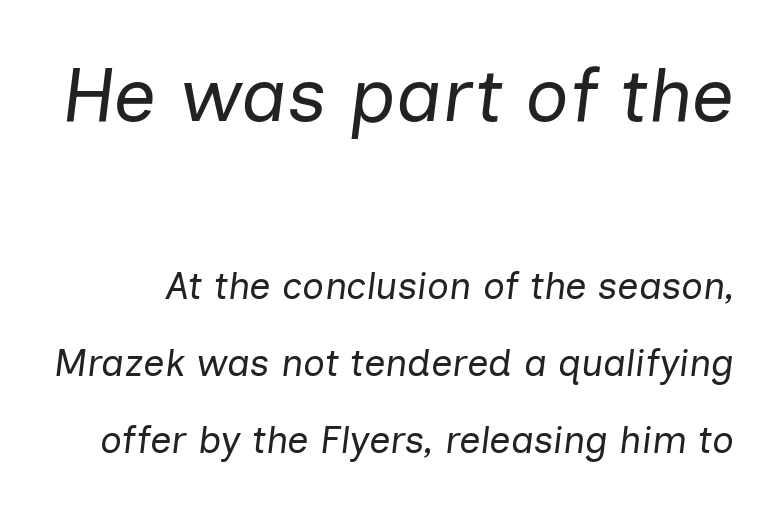
{"italic": "yes", "lean": "right", "slant_degrees": 7, "bold": "no", "weight": "regular", "width": "normal", "stroke_contrast": "low", "x_height": "medium", "monospaced": "no", "underline": "no", "line_spacing": "loose", "line_spacing_ratio": 2.02, "letter_spacing": "normal", "letter_spacing_em": 0.0, "larger_block": "first", "size_ratio": 2.0, "glyph_px": 76}
